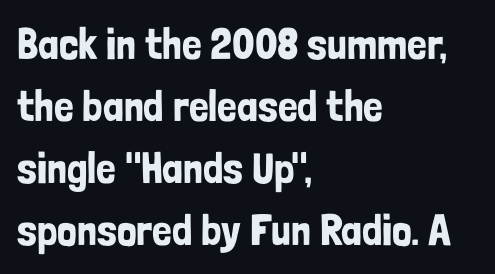
This is sans-serif lettering, the kind often seen on screens and signage. Just letters on the line, the space beneath them empty. Quick note: not italic, upright. Note the varied advance widths — an 'i' is clearly narrower than an 'm'. Summary of vertical rhythm: regular, with standard interline spacing.
